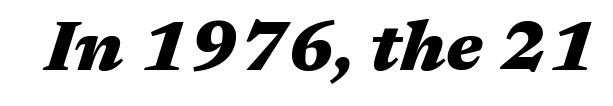
The image shows 71 px heavy, wide type, italic (leaning right); set normal letter spacing, not underlined; medium stroke contrast and a medium x-height.
